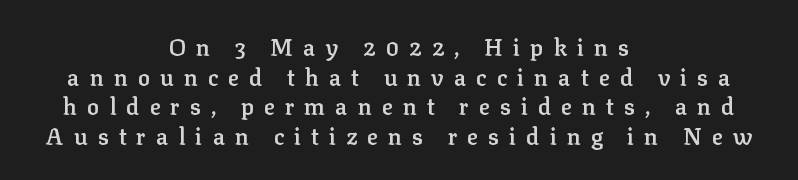
Q: Is the text bold? A: Semi-bold.
Q: Is the text italic (slanted)? A: No, it is upright.
Q: Is the text underlined? A: No.
Q: How is the paragraph aligned? A: Centered.
Q: Is the spacing between letters normal or unusually wide? A: Unusually wide.
Q: Is the spacing between lines tight, normal or loose? A: Normal.
